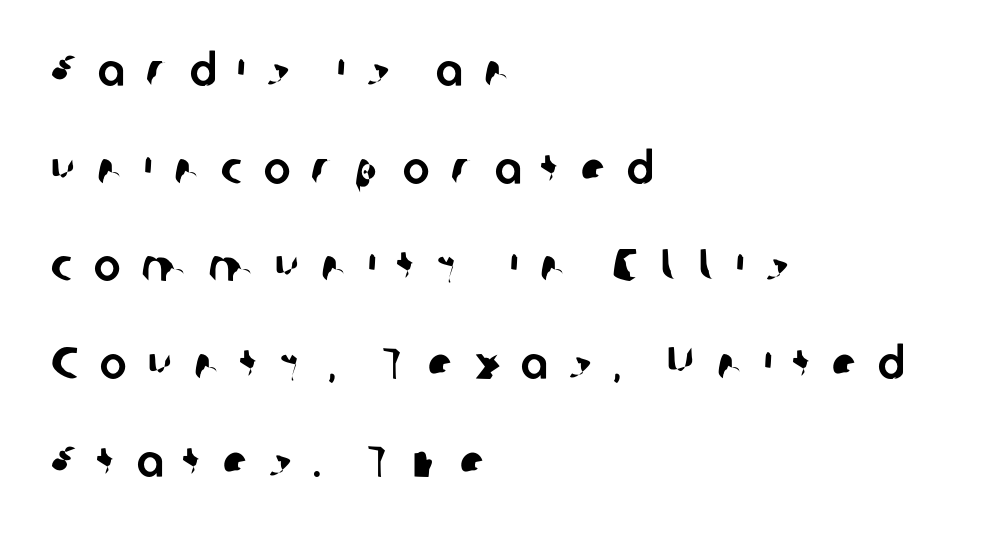
Q: Is the typeface a serif or a sans-serif typeface? A: Sans-serif.
Q: Is the text underlined? A: No.
Q: How is the paragraph aligned? A: Left-aligned.
Q: Is the spacing between letters normal or unusually wide? A: Unusually wide.
Q: Is the spacing between lines tight, normal or loose? A: Loose.
Q: Width (condensed, normal, or wide)? A: Normal.
Q: Stroke contrast? A: Low.
Q: x-height? A: Medium.
Q: Monospaced? A: No.
